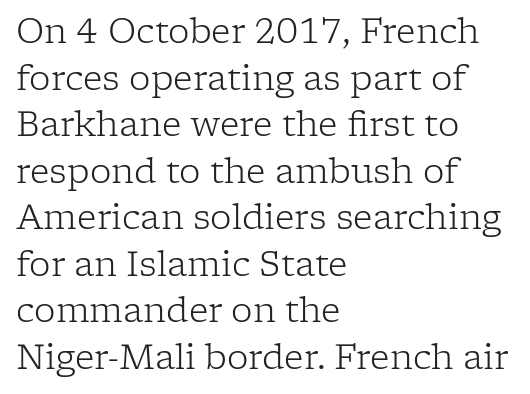
A typesetter would call this proportional, since set widths differ per character. Does the leading feel generous? No, just average. The face used here is rendered with its standard letterfit. Caption: face not bold, strokes unweighted. Each line starts at the same left margin while the right side varies. If you drew a line through each stem, it would be perfectly vertical.
